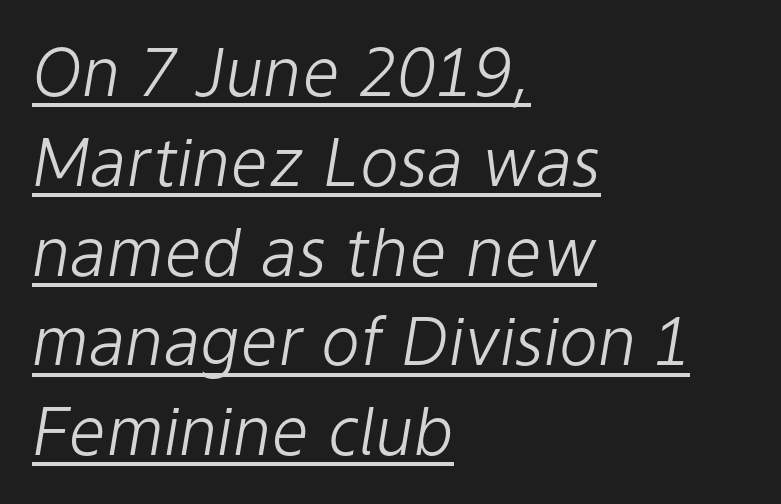
{"italic": "yes", "lean": "right", "slant_degrees": 9, "bold": "no", "weight": "light", "width": "normal", "stroke_contrast": "low", "x_height": "medium", "monospaced": "no", "underline": "yes", "align": "left", "line_spacing": "normal", "line_spacing_ratio": 1.36, "letter_spacing": "normal", "letter_spacing_em": 0.0, "glyph_px": 66}
